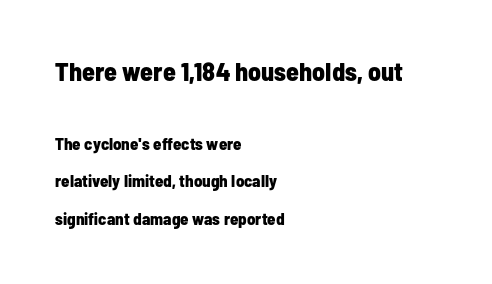
{"italic": "no", "bold": "yes", "underline": "no", "align": "left", "line_spacing": "loose", "line_spacing_ratio": 2.2, "letter_spacing": "normal", "letter_spacing_em": 0.0, "larger_block": "first", "size_ratio": 1.53, "glyph_px": 26}
